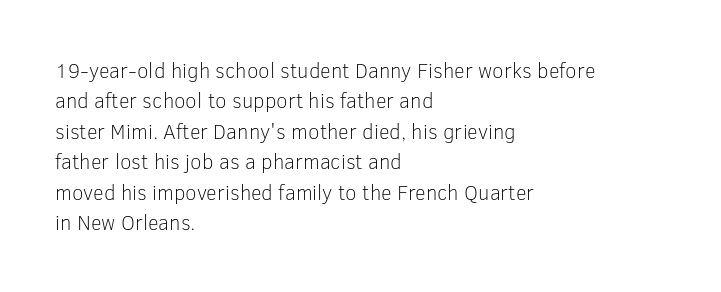
Q: Is the text bold? A: No.
Q: Is the text italic (slanted)? A: No, it is upright.
Q: Is the text underlined? A: No.
Q: How is the paragraph aligned? A: Left-aligned.
Q: Is the spacing between letters normal or unusually wide? A: Normal.
Q: Is the spacing between lines tight, normal or loose? A: Normal.
